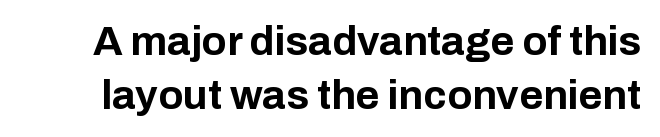
Heavy-handed strokes throughout: this text is bold. This sample keeps an unexceptional amount of space between lines. The space beneath each line is pristine and unruled. Ascenders rise straight up at ninety degrees. Classification — sans serif. You could not count columns in this text — the font is proportionally spaced.
